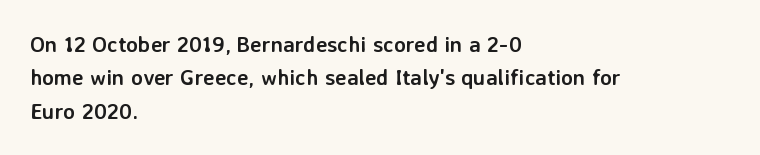
{"italic": "no", "bold": "yes", "underline": "no", "align": "left", "line_spacing": "normal", "line_spacing_ratio": 1.52, "letter_spacing": "normal", "letter_spacing_em": 0.0, "glyph_px": 22}
